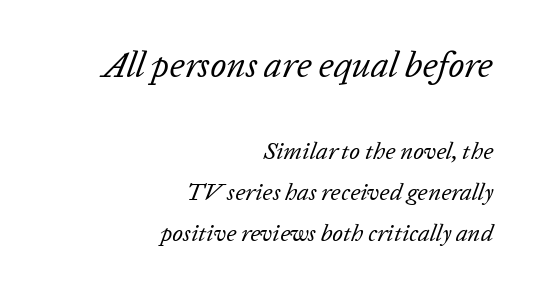
The image shows 36 px regular-weight type, italic (leaning right); set right-aligned, line spacing 1.72x, normal letter spacing, not underlined; the first (top) block is 1.5x larger; low stroke contrast and a medium x-height.
